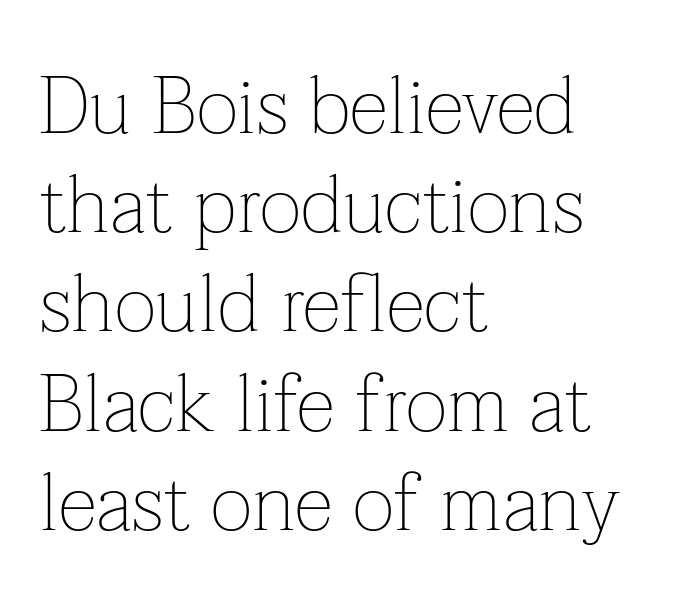
Q: Is the text bold? A: No.
Q: Is the text italic (slanted)? A: No, it is upright.
Q: Is the typeface a serif or a sans-serif typeface? A: Serif.
Q: Is the text underlined? A: No.
Q: How is the paragraph aligned? A: Left-aligned.
Q: Is the spacing between letters normal or unusually wide? A: Normal.
Q: Width (condensed, normal, or wide)? A: Normal.
Q: Stroke contrast? A: Low.
Q: x-height? A: Medium.
Q: Monospaced? A: No.
